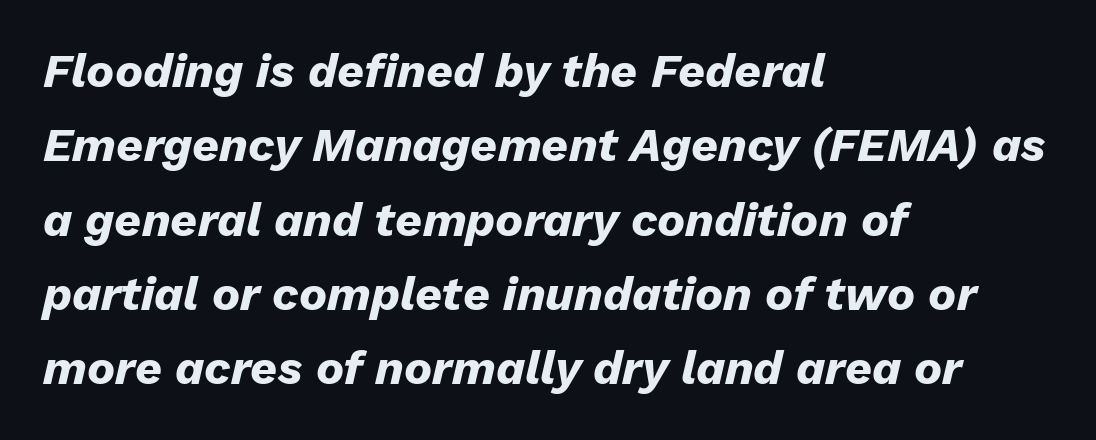
Honestly, there is no underline to notice here at all. Stroke thickness is high; the sample reads as a true bold. Notice how descenders clear the ascenders below comfortably — that's standard leading. Notice how the stems are inclined rather than vertical — that's the hallmark of italics.
